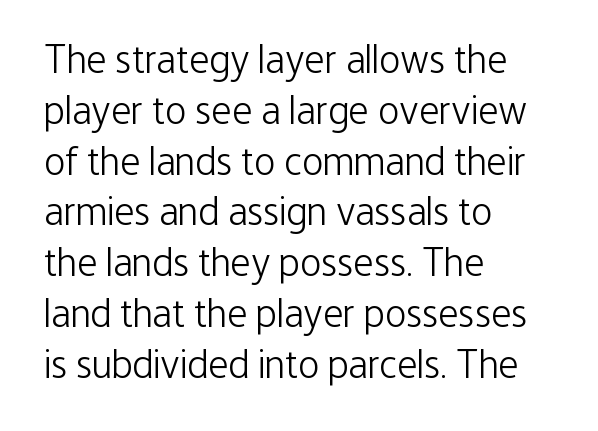
Where is the straight margin? On the left. Short note: letters normally spaced. Does the leading feel generous? No, just average. The font's upright variant was chosen for this text. Unmarked baselines from the first word to the last. Stroke terminals: plain, sans-serif.
